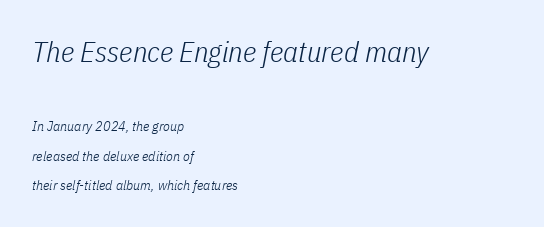
The image shows 29 px light, condensed type, italic (leaning right); set left-aligned, loose line spacing (2.11x), normal letter spacing, not underlined; the first (top) block is 2.07x larger; low stroke contrast and a medium x-height.
